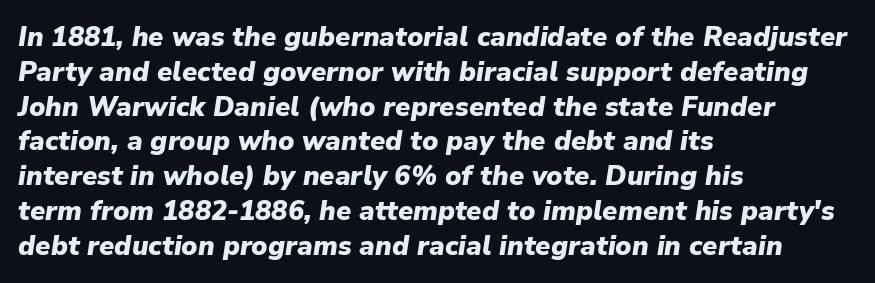
{"italic": "yes", "lean": "right", "slant_degrees": 9, "bold": "yes", "underline": "no", "align": "left", "line_spacing": "normal", "line_spacing_ratio": 1.29, "letter_spacing": "normal", "letter_spacing_em": 0.0, "glyph_px": 27}
